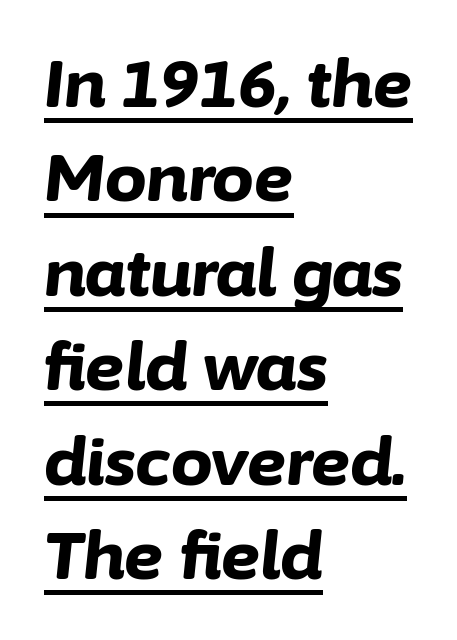
{"italic": "yes", "lean": "right", "slant_degrees": 6, "bold": "yes", "weight": "bold", "width": "normal", "stroke_contrast": "low", "x_height": "medium", "monospaced": "no", "underline": "yes", "align": "left", "line_spacing": "normal", "line_spacing_ratio": 1.43, "letter_spacing": "normal", "letter_spacing_em": 0.0, "glyph_px": 66}
